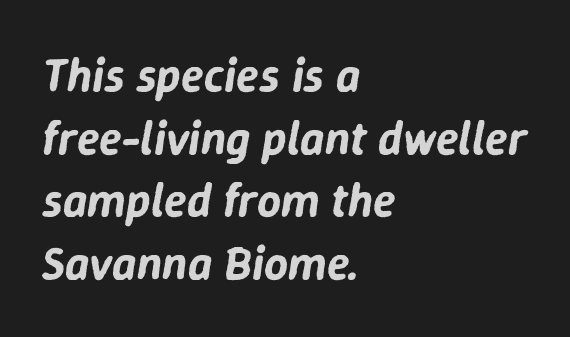
{"italic": "yes", "lean": "right", "slant_degrees": 9, "width": "normal", "stroke_contrast": "low", "x_height": "medium", "monospaced": "no", "underline": "no", "align": "left", "line_spacing": "normal", "line_spacing_ratio": 1.33, "letter_spacing": "normal", "letter_spacing_em": 0.0, "glyph_px": 47}
